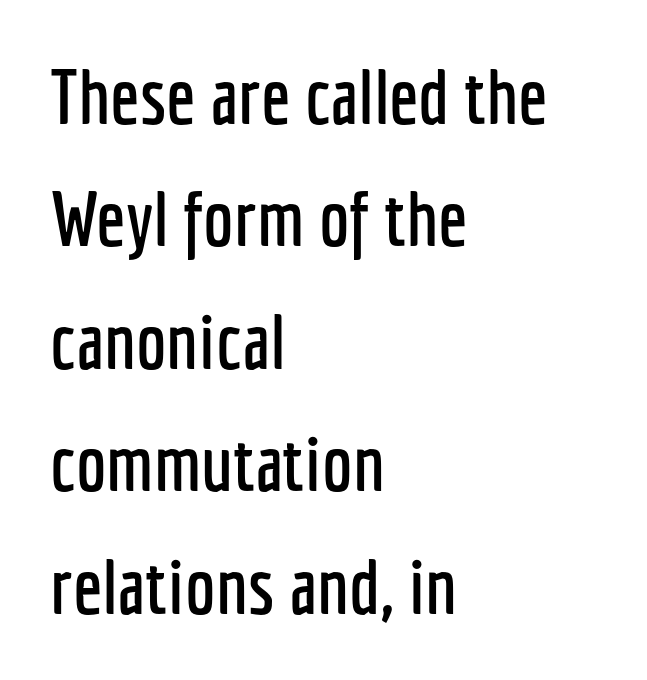
Horizontally, the lines are justified to the leading edge only. The type is set solid horizontally, with unmodified tracking. If you drew a line through each stem, it would be perfectly vertical. Note the varied advance widths — an 'i' is clearly narrower than an 'm'. Nothing sits at the stroke ends, so this counts as sans-serif.
